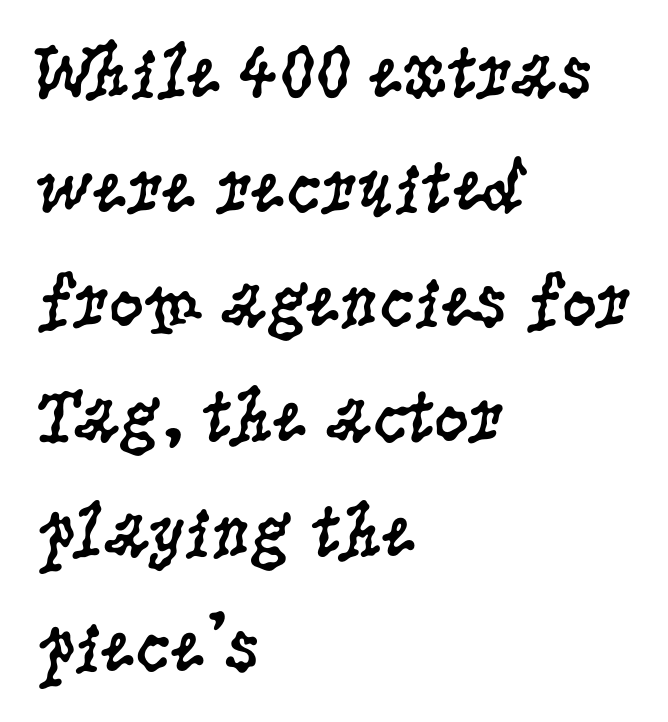
Q: Is the text bold? A: No.
Q: Is the typeface a serif or a sans-serif typeface? A: Serif.
Q: Is the text underlined? A: No.
Q: How is the paragraph aligned? A: Left-aligned.
Q: Is the spacing between letters normal or unusually wide? A: Normal.
Q: Is the spacing between lines tight, normal or loose? A: Normal.
Q: Width (condensed, normal, or wide)? A: Condensed.
Q: Stroke contrast? A: Low.
Q: x-height? A: Large.
Q: Monospaced? A: No.
